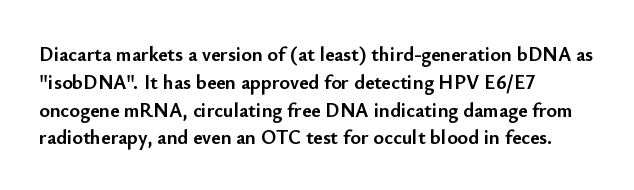
Is there any slant? The stems are plumb. Notice how thick the strokes are: this is what a full bold looks like. The vertical gap from one line to the next is medium. Leftover space on each line is placed entirely after the last word. The zone under the glyphs is completely vacant.
